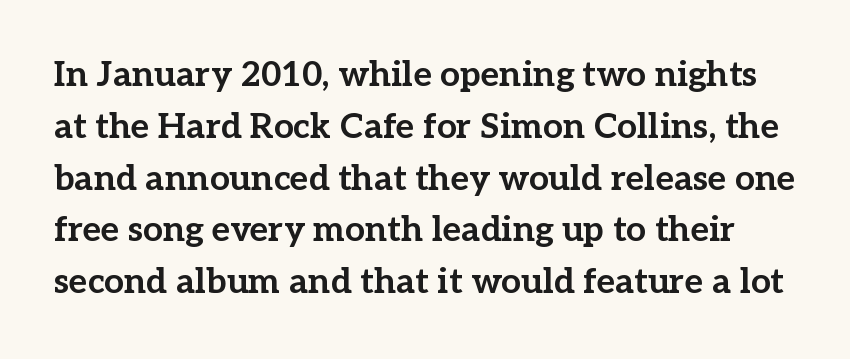
Line spacing here is normal. Any mark beneath the type? The region is blank. The face used here has the dense, thick strokes of a bold. The typeface chosen for these lines features serifs. Is there any slant? The stems are plumb.
